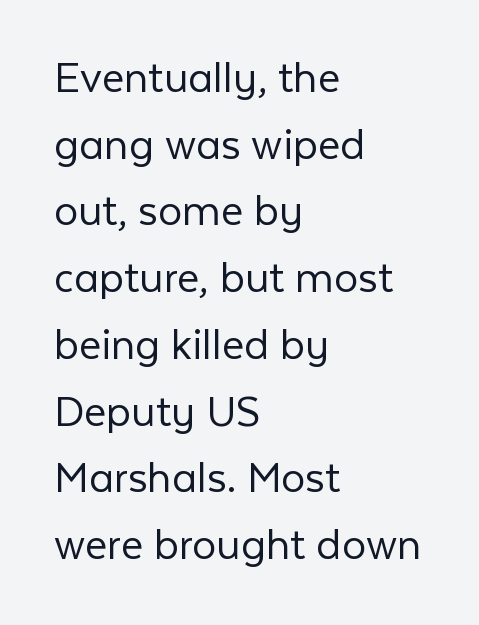
Examine the stroke ends and you'll find no serifs. Notice how the stems are strictly vertical — no italics here. The zone under the glyphs is completely vacant. The strokes are not fattened; the text isn't bold. The rendering anchors every line to the left-hand side.
